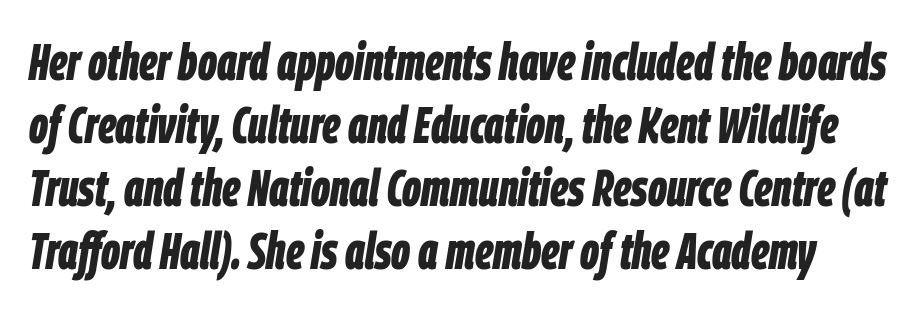
{"italic": "yes", "lean": "right", "slant_degrees": 9, "bold": "yes", "weight": "bold", "width": "condensed", "stroke_contrast": "low", "x_height": "large", "monospaced": "no", "underline": "no", "line_spacing_ratio": 1.21, "letter_spacing": "normal", "letter_spacing_em": 0.0, "glyph_px": 52}
